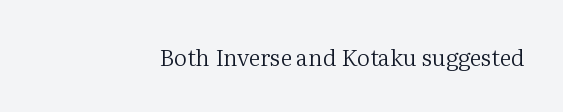
The image shows 23 px text type, upright; set normal letter spacing, not underlined.
